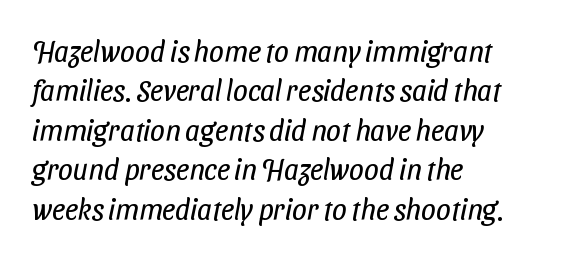
{"serif": "no", "bold": "no", "weight": "regular", "width": "condensed", "stroke_contrast": "low", "x_height": "medium", "monospaced": "no", "underline": "no", "align": "left", "line_spacing": "normal", "line_spacing_ratio": 1.36, "letter_spacing": "normal", "letter_spacing_em": 0.0, "glyph_px": 29}
